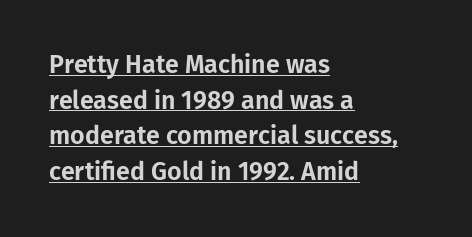
Notice how descenders clear the ascenders below comfortably — that's standard leading. Italic? Not at all — the glyphs are vertical. Reading down the block, your eye returns to a fixed left position each line. The passage shown is underscored from start to finish. Observe the ordinary spacing: letters are neighbours, not strangers.
